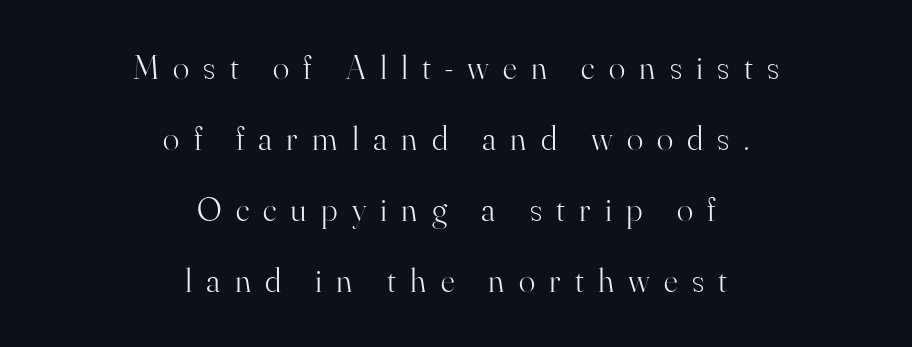
{"serif": "yes", "italic": "no", "bold": "no", "weight": "light", "width": "normal", "stroke_contrast": "high", "x_height": "small", "monospaced": "no", "underline": "no", "align": "center", "line_spacing": "loose", "line_spacing_ratio": 2.09, "letter_spacing": "wide", "letter_spacing_em": 0.42, "glyph_px": 34}
